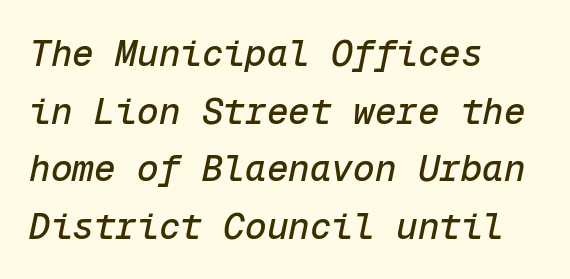
The lines are quadded left. The passage shown is typed in a monospace face where columns stay perfectly aligned. No extra tracking has been applied to these lines. The glyphs look as if they've been sheared to an angle. Leading matches the norm, producing a regular column. Glance below the letters and you will spot only blank space.
